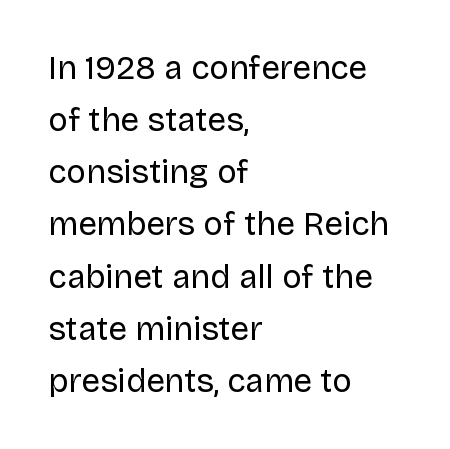
The zone under the glyphs is completely vacant. The face looks like a standard text weight, possibly lighter. Is this a sans? Yes — the strokes have no serifs. Posture: upright roman. Here the designer chose a conventional face with non-uniform glyph widths.
